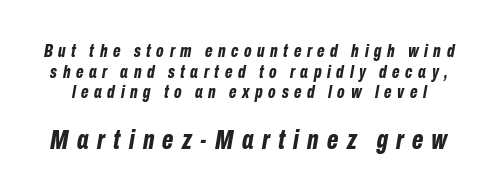
The image shows 27 px bold type, italic (leaning right); set tight line spacing (1.15x), unusually wide letter spacing (+0.31 em), not underlined; the second (bottom) block is 1.5x larger.
